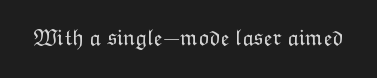
Q: Is the text bold? A: No.
Q: Is the text italic (slanted)? A: No, it is upright.
Q: Is the text underlined? A: No.
Q: Is the spacing between letters normal or unusually wide? A: Normal.
